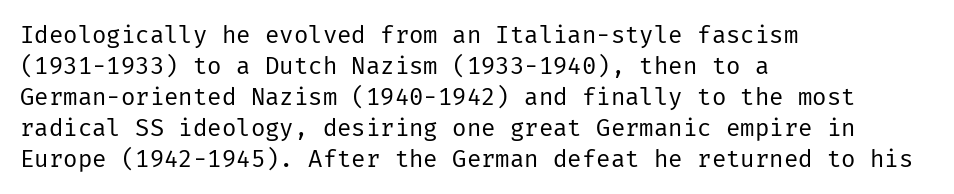
The image shows 24 px text type, upright; set left-aligned, normal line spacing (1.29x), normal letter spacing, not underlined.
